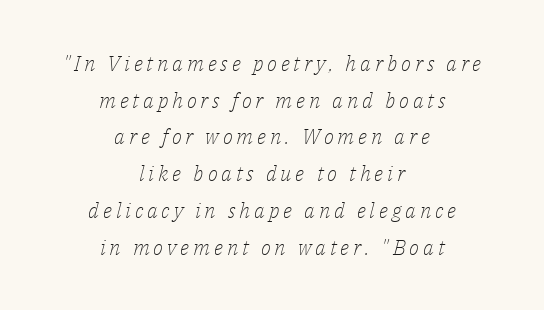
The image shows 21 px text type, italic (leaning right); set centered, line spacing 1.75x, not underlined.
